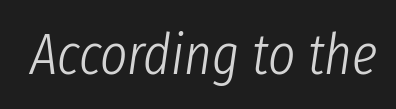
{"italic": "yes", "lean": "right", "slant_degrees": 8, "bold": "no", "weight": "light", "width": "condensed", "stroke_contrast": "low", "x_height": "medium", "monospaced": "no", "underline": "no", "letter_spacing": "normal", "letter_spacing_em": 0.0, "glyph_px": 58}
